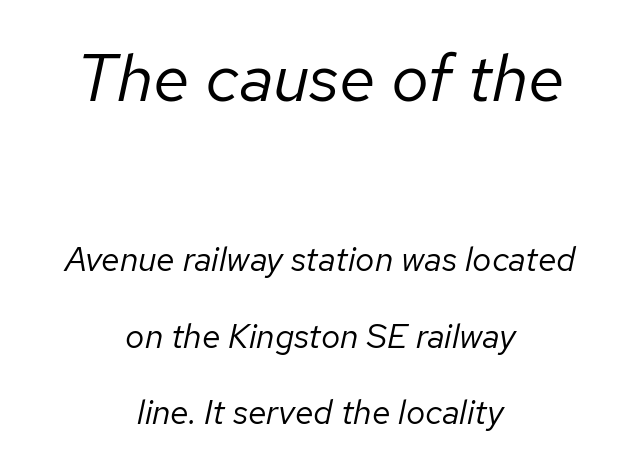
Here the glyphs are tracked normally, forming tight word shapes. A quiet, ordinary-to-light weight characterises the typeface. The face used here is proportionally spaced, like ordinary book or web type. Any mark beneath the type? The region is blank.
